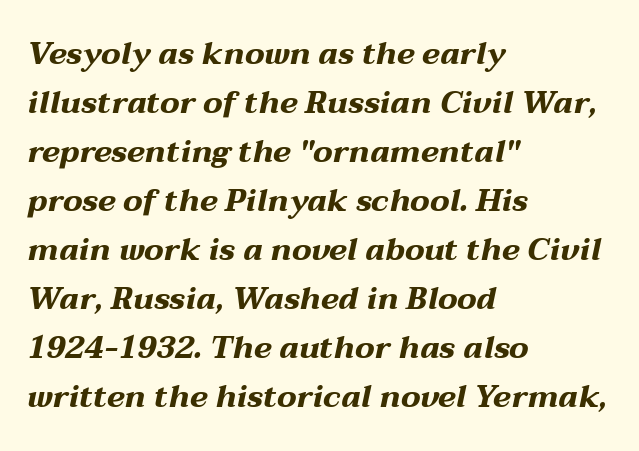
Q: Is the text bold? A: Yes.
Q: Is the text italic (slanted)? A: Yes, it leans right by about 12 degrees.
Q: Is the text underlined? A: No.
Q: How is the paragraph aligned? A: Left-aligned.
Q: Is the spacing between letters normal or unusually wide? A: Normal.
Q: Is the spacing between lines tight, normal or loose? A: Normal.
Q: Width (condensed, normal, or wide)? A: Wide.
Q: Stroke contrast? A: Medium.
Q: x-height? A: Medium.
Q: Monospaced? A: No.
